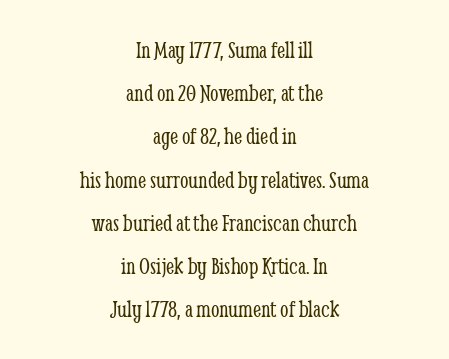
No heavy texture on the line: the type isn't bold. Check under the words: just untouched page. Is the letter spacing exaggerated? No — it looks like the ordinary default. Which margin do the lines hug? Neither — every line sits in the middle.
